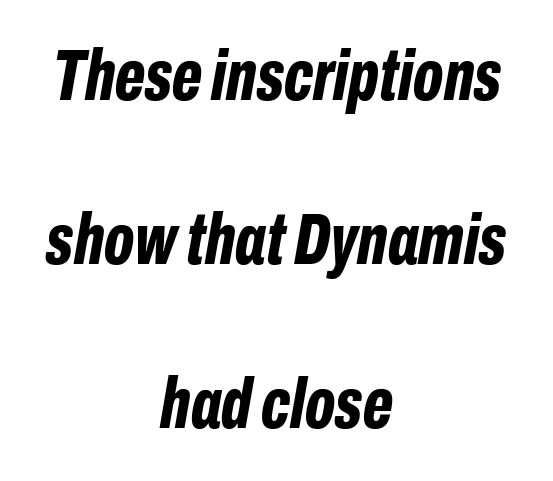
{"italic": "yes", "lean": "right", "slant_degrees": 10, "bold": "yes", "weight": "bold", "width": "condensed", "stroke_contrast": "low", "x_height": "medium", "monospaced": "no", "underline": "no", "align": "center", "line_spacing": "loose", "line_spacing_ratio": 2.28, "letter_spacing": "normal", "letter_spacing_em": 0.0, "glyph_px": 72}
